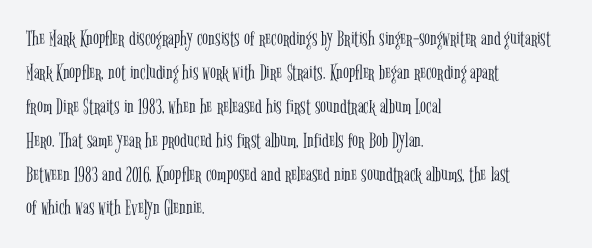
Q: Is the text bold? A: No.
Q: Is the text italic (slanted)? A: No, it is upright.
Q: Is the text underlined? A: No.
Q: How is the paragraph aligned? A: Left-aligned.
Q: Is the spacing between letters normal or unusually wide? A: Normal.
Q: Is the spacing between lines tight, normal or loose? A: Normal.
